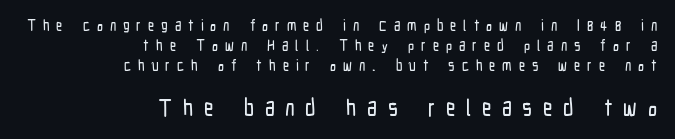
{"italic": "no", "underline": "no", "align": "right", "line_spacing": "normal", "line_spacing_ratio": 1.33, "letter_spacing": "wide", "letter_spacing_em": 0.46, "larger_block": "second", "size_ratio": 1.53, "glyph_px": 23}
